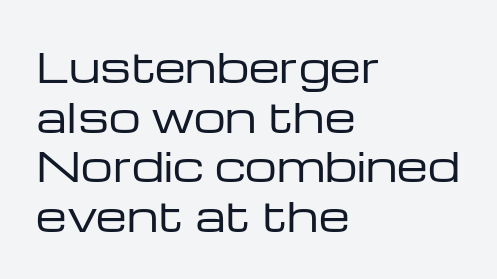
{"serif": "no", "italic": "no", "bold": "no", "weight": "regular", "width": "wide", "stroke_contrast": "low", "x_height": "medium", "monospaced": "no", "underline": "no", "align": "left", "line_spacing_ratio": 1.24, "letter_spacing": "normal", "letter_spacing_em": 0.0, "glyph_px": 40}
